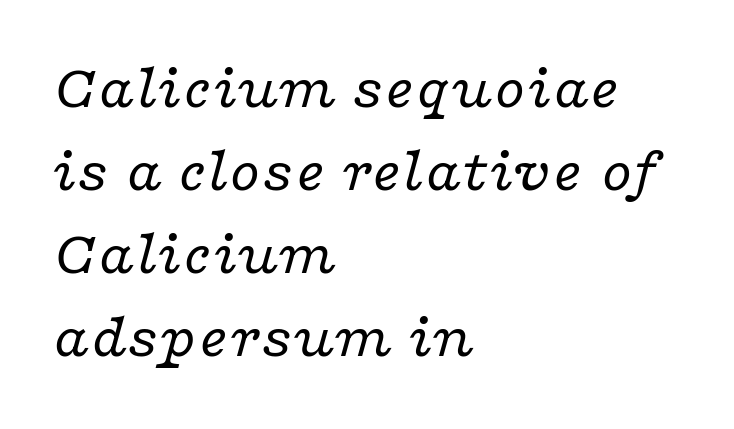
The image shows 62 px regular-weight, wide serif type, italic (leaning right); set left-aligned, normal line spacing (1.34x), normal letter spacing, not underlined; low stroke contrast and a medium x-height.
